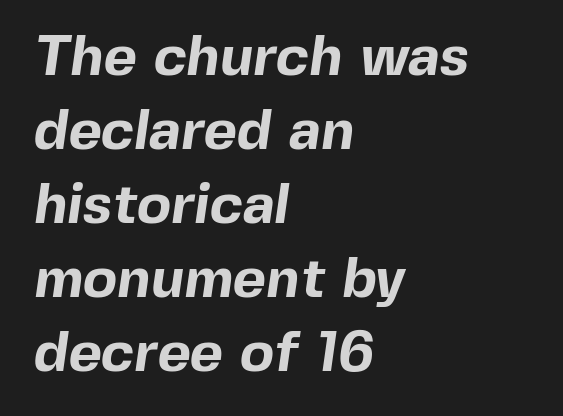
{"serif": "no", "bold": "yes", "weight": "bold", "width": "normal", "x_height": "medium", "monospaced": "no", "underline": "no", "align": "left", "line_spacing": "normal", "line_spacing_ratio": 1.3, "letter_spacing": "normal", "letter_spacing_em": 0.0, "glyph_px": 57}
